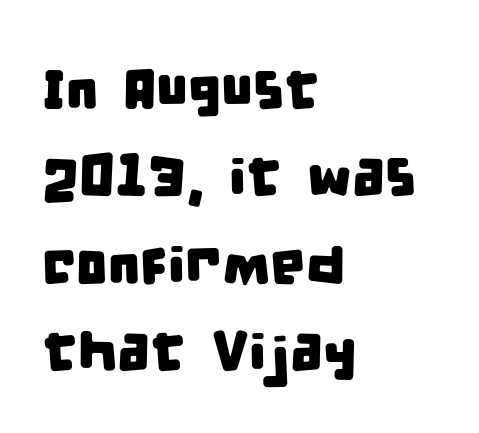
The image shows 56 px condensed sans-serif type; set left-aligned, normal line spacing (1.56x), normal letter spacing, not underlined; low stroke contrast and a large x-height.
